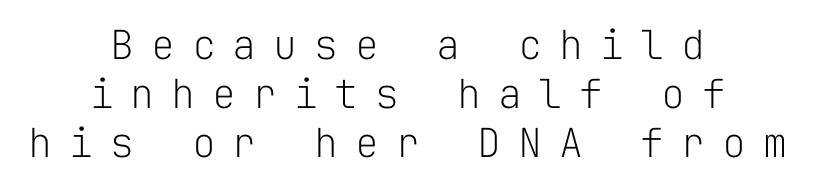
Every character here occupies the same horizontal width, giving the sample a typewriter-like rhythm. The type sits square on the baseline with zero lean. Observe the absence of serifs on each vertical stroke in this sample. Look at the tracking — it's clearly loosened, letters drifting apart. Does the copy run flush right? No — it is centered line by line. Caption: face not bold, strokes unweighted.
